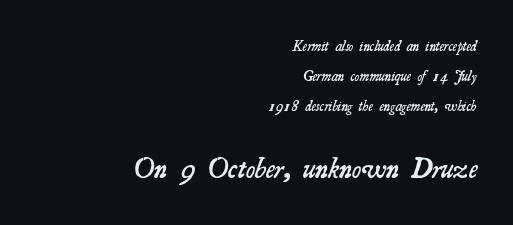
The image shows 28 px semibold serif type; set right-aligned, loose line spacing (2.16x), normal letter spacing, not underlined; the second (bottom) block is 2.0x larger; medium stroke contrast and a small x-height.
